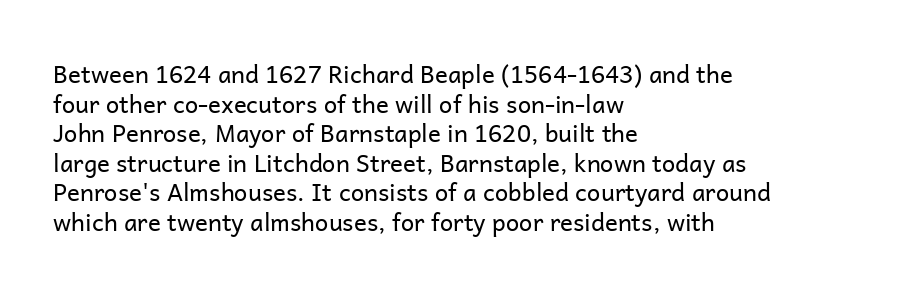
Words appear dense and cohesive because spacing is normal. Stem width sits at or under what a default text font uses. Honestly, there is no underline to notice here at all. The lettering stays uniformly vertical, giving the passage a roman look.
